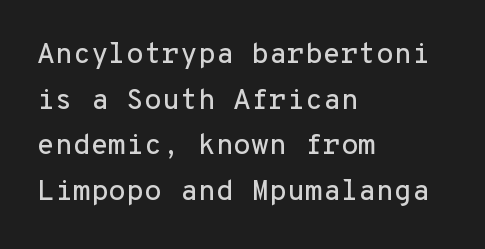
{"serif": "no", "italic": "no", "width": "normal", "stroke_contrast": "low", "x_height": "medium", "monospaced": "yes", "underline": "no", "align": "left", "line_spacing": "normal", "line_spacing_ratio": 1.57, "letter_spacing": "normal", "letter_spacing_em": 0.0, "glyph_px": 29}
